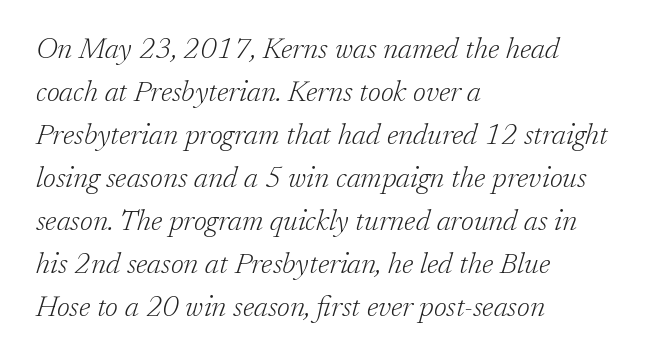
Q: Is the text bold? A: No.
Q: Is the text italic (slanted)? A: Yes, it leans right by about 17 degrees.
Q: Is the typeface a serif or a sans-serif typeface? A: Serif.
Q: Is the text underlined? A: No.
Q: How is the paragraph aligned? A: Left-aligned.
Q: Is the spacing between letters normal or unusually wide? A: Normal.
Q: Is the spacing between lines tight, normal or loose? A: Normal.
Q: Width (condensed, normal, or wide)? A: Normal.
Q: Stroke contrast? A: Low.
Q: x-height? A: Medium.
Q: Monospaced? A: No.
